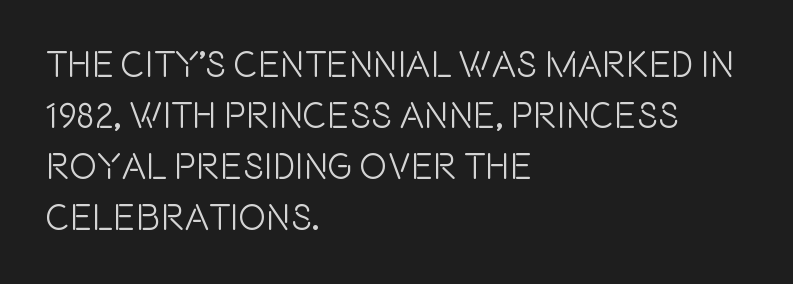
{"serif": "no", "italic": "no", "width": "condensed", "x_height": "large", "monospaced": "no", "underline": "no", "align": "left", "line_spacing": "normal", "line_spacing_ratio": 1.38, "letter_spacing": "normal", "letter_spacing_em": 0.0, "glyph_px": 37}
